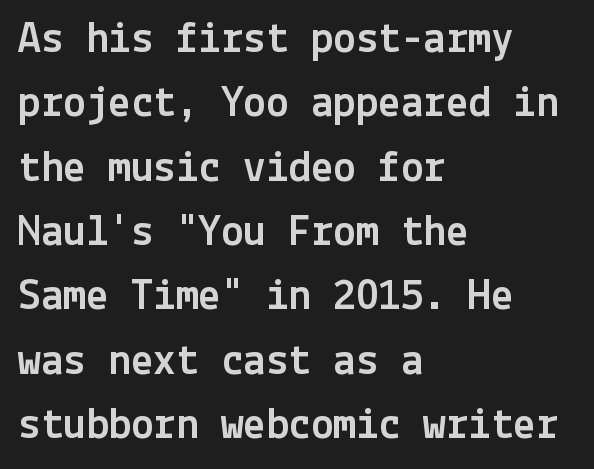
The image shows 45 px sans-serif type, upright; set left-aligned, normal line spacing (1.43x), normal letter spacing, not underlined; a medium x-height.
